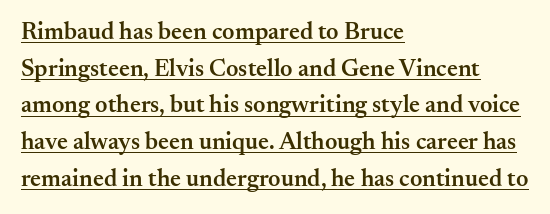
The image shows 24 px text type, upright; set left-aligned, normal line spacing (1.53x), normal letter spacing, underlined.
